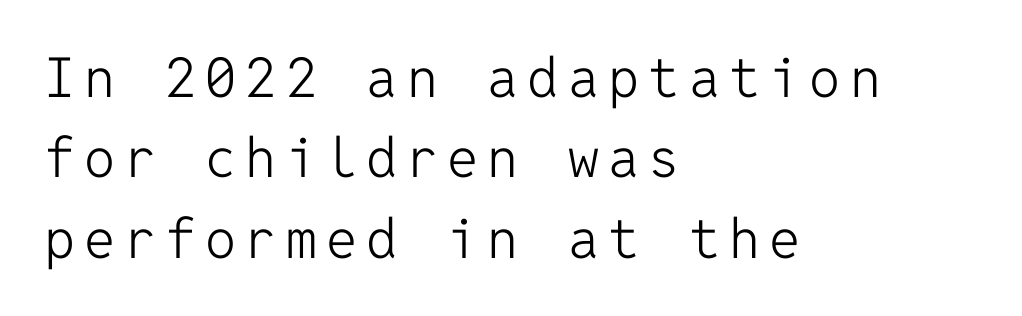
Q: Is the text bold? A: No.
Q: Is the text italic (slanted)? A: No, it is upright.
Q: Is the typeface a serif or a sans-serif typeface? A: Sans-serif.
Q: Is the text underlined? A: No.
Q: How is the paragraph aligned? A: Left-aligned.
Q: Is the spacing between lines tight, normal or loose? A: Normal.
Q: Width (condensed, normal, or wide)? A: Normal.
Q: Stroke contrast? A: Low.
Q: x-height? A: Medium.
Q: Monospaced? A: Yes.
